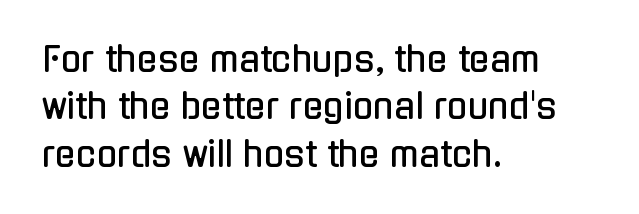
Look at the tracking — it's just the regular setting, nothing added. The glyphs are unaccompanied by any horizontal stroke below them. What's the leading like? Ordinary, nothing unusual. The lettering holds an erect, upright posture throughout.
